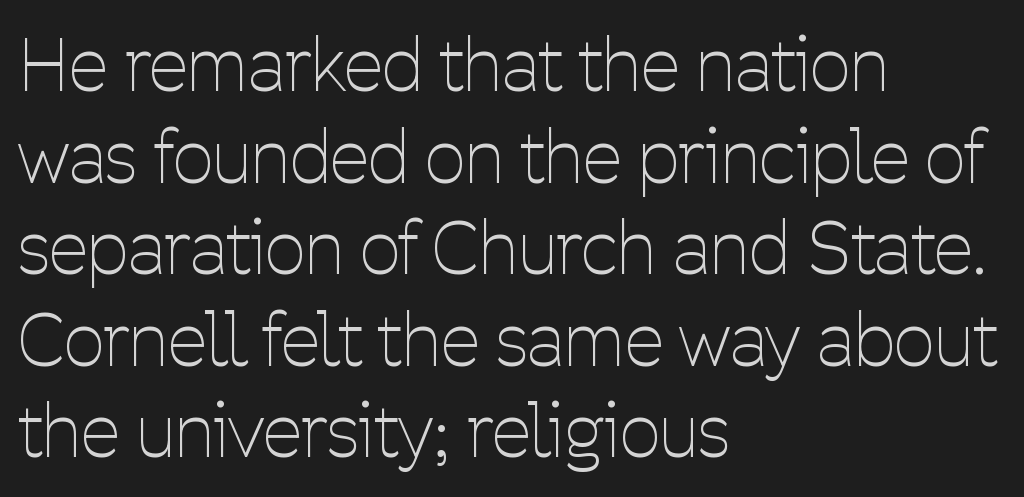
Q: Is the text bold? A: No.
Q: Is the text italic (slanted)? A: No, it is upright.
Q: Is the typeface a serif or a sans-serif typeface? A: Sans-serif.
Q: Is the text underlined? A: No.
Q: How is the paragraph aligned? A: Left-aligned.
Q: Is the spacing between letters normal or unusually wide? A: Normal.
Q: Is the spacing between lines tight, normal or loose? A: Normal.
Q: Width (condensed, normal, or wide)? A: Condensed.
Q: Stroke contrast? A: Low.
Q: x-height? A: Medium.
Q: Monospaced? A: No.
